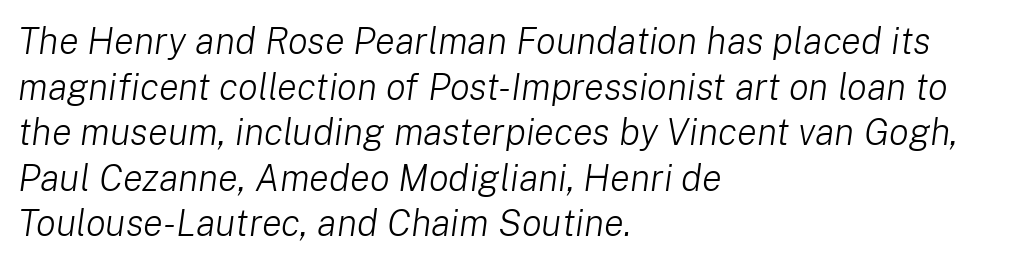
Q: Is the text bold? A: No.
Q: Is the text italic (slanted)? A: Yes, it leans right by about 8 degrees.
Q: Is the text underlined? A: No.
Q: How is the paragraph aligned? A: Left-aligned.
Q: Is the spacing between letters normal or unusually wide? A: Normal.
Q: Width (condensed, normal, or wide)? A: Normal.
Q: Stroke contrast? A: Low.
Q: x-height? A: Medium.
Q: Monospaced? A: No.
